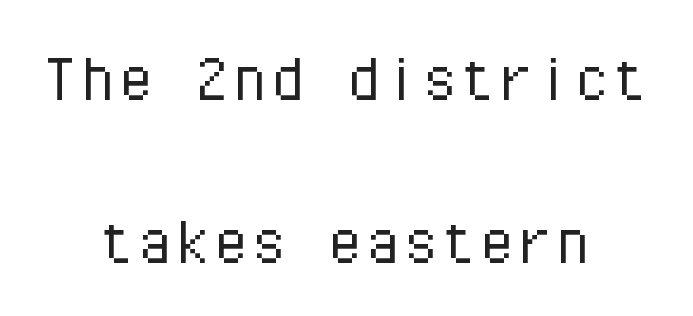
Q: Is the text bold? A: No.
Q: Is the text italic (slanted)? A: No, it is upright.
Q: Is the typeface a serif or a sans-serif typeface? A: Sans-serif.
Q: Is the text underlined? A: No.
Q: How is the paragraph aligned? A: Centered.
Q: Is the spacing between letters normal or unusually wide? A: Normal.
Q: Is the spacing between lines tight, normal or loose? A: Loose.
Q: Width (condensed, normal, or wide)? A: Normal.
Q: Stroke contrast? A: Low.
Q: x-height? A: Medium.
Q: Monospaced? A: Yes.
